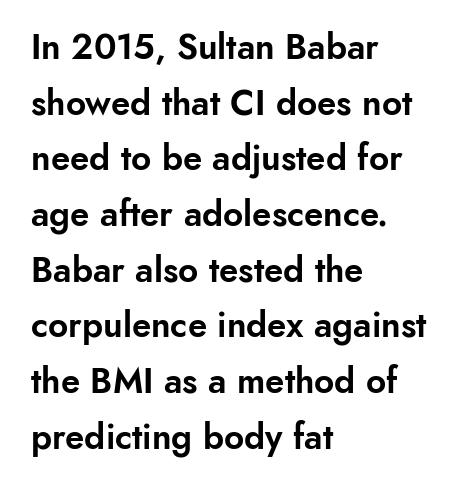
The image shows 35 px sans-serif type, upright; set left-aligned, normal line spacing (1.59x), normal letter spacing, not underlined; low stroke contrast and a small x-height.
